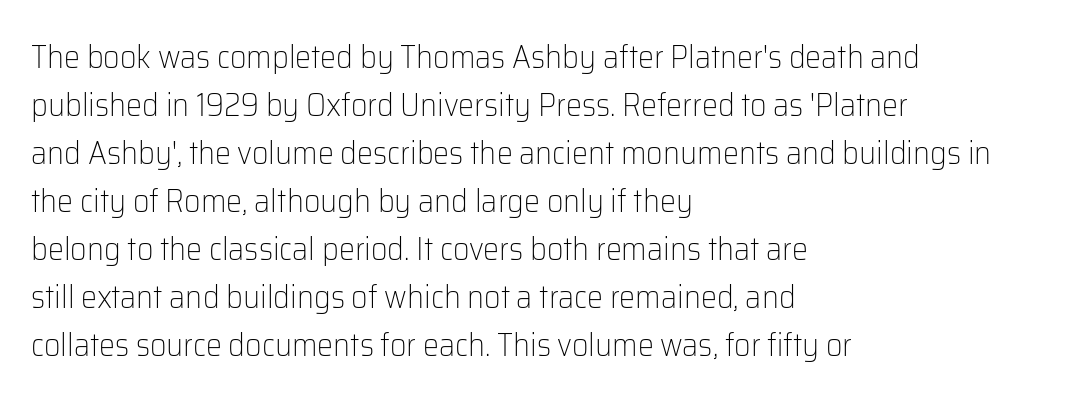
Style check: upright. Tracking here is standard; glyphs follow each other at the usual distance. Summary of weight: not heavy and not bold. Descenders are the only things crossing below the line.
